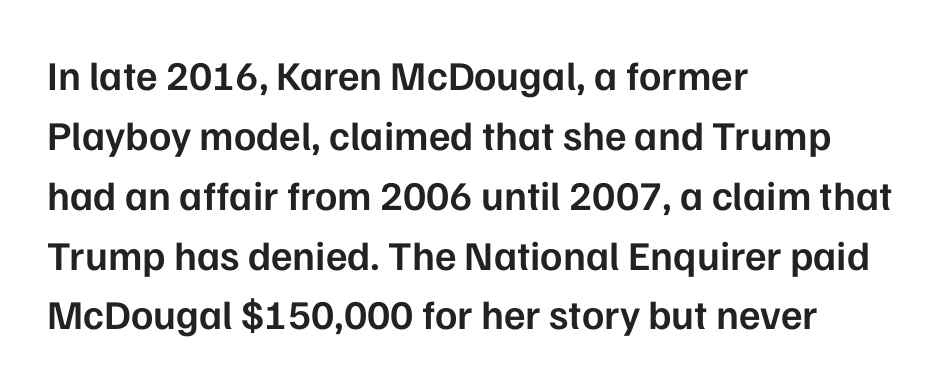
{"serif": "no", "italic": "no", "bold": "semi", "weight": "semibold", "width": "normal", "stroke_contrast": "low", "x_height": "medium", "monospaced": "no", "underline": "no", "align": "left", "line_spacing": "normal", "line_spacing_ratio": 1.46, "letter_spacing": "normal", "letter_spacing_em": 0.0, "glyph_px": 41}
